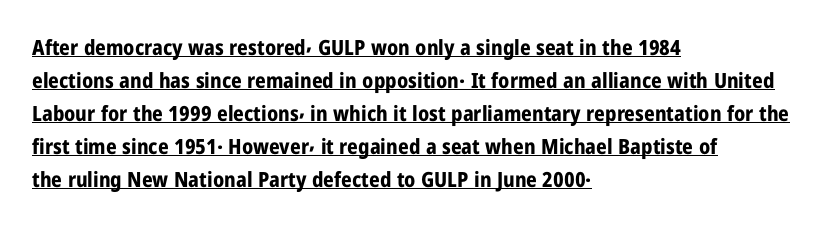
A full-strength bold gives these letters their thick strokes. Students, observe: this is what conventionally led text looks like. Beneath each row of characters lies a ruled line. Does the lettering tilt? It doesn't — this is upright. The type is set solid horizontally, with unmodified tracking.
